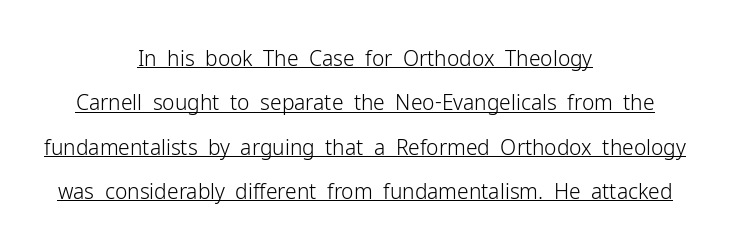
{"italic": "no", "bold": "no", "underline": "yes", "align": "center", "line_spacing": "loose", "line_spacing_ratio": 2.11, "letter_spacing": "normal", "letter_spacing_em": 0.0, "glyph_px": 21}
